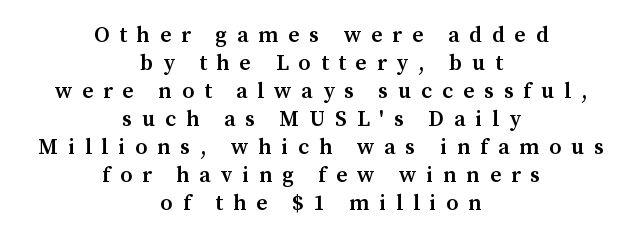
Q: Is the text bold? A: Semi-bold.
Q: Is the text italic (slanted)? A: No, it is upright.
Q: Is the text underlined? A: No.
Q: How is the paragraph aligned? A: Centered.
Q: Is the spacing between letters normal or unusually wide? A: Unusually wide.
Q: Is the spacing between lines tight, normal or loose? A: Normal.
